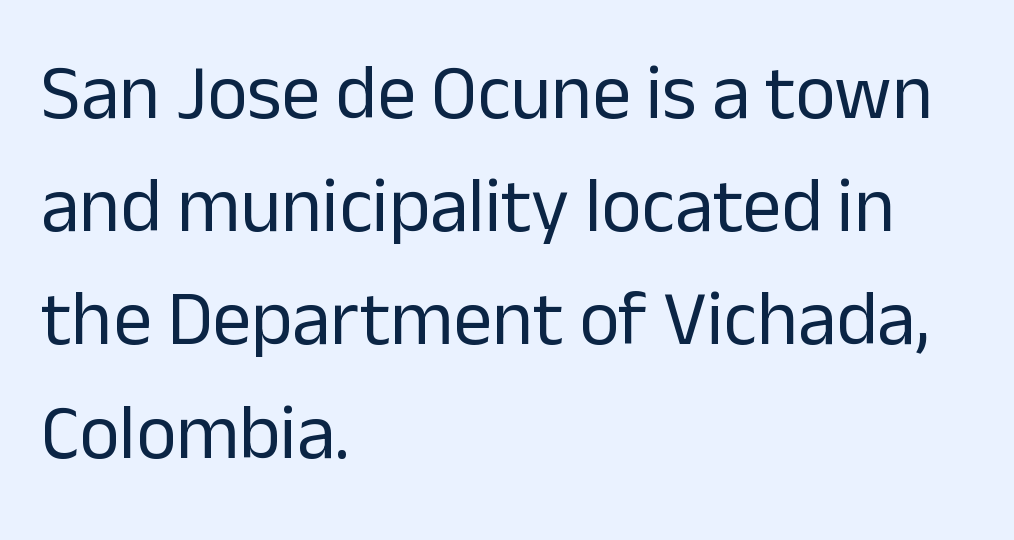
The image shows 77 px regular-weight sans-serif type, upright; set left-aligned, normal line spacing (1.47x), normal letter spacing, not underlined; low stroke contrast and a medium x-height.
